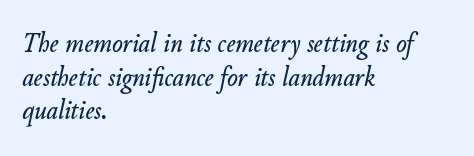
The image shows 28 px text type, italic (leaning right); set left-aligned, line spacing 1.2x, normal letter spacing, not underlined; low stroke contrast and a small x-height.
